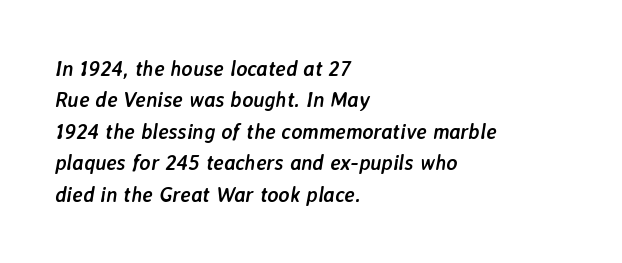
Q: Is the text bold? A: Yes.
Q: Is the text italic (slanted)? A: Yes, it leans right by about 7 degrees.
Q: Is the text underlined? A: No.
Q: How is the paragraph aligned? A: Left-aligned.
Q: Is the spacing between letters normal or unusually wide? A: Normal.
Q: Is the spacing between lines tight, normal or loose? A: Normal.
